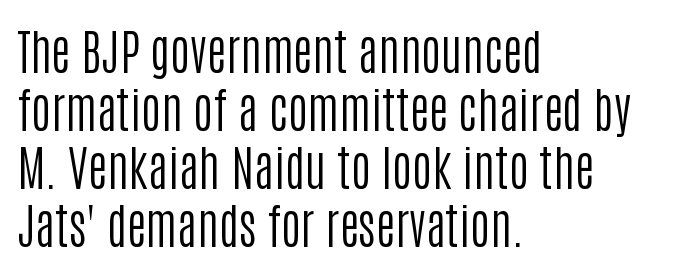
The image shows 48 px regular-weight, condensed sans-serif type, upright; set left-aligned, line spacing 1.21x, normal letter spacing, not underlined; low stroke contrast and a large x-height.
